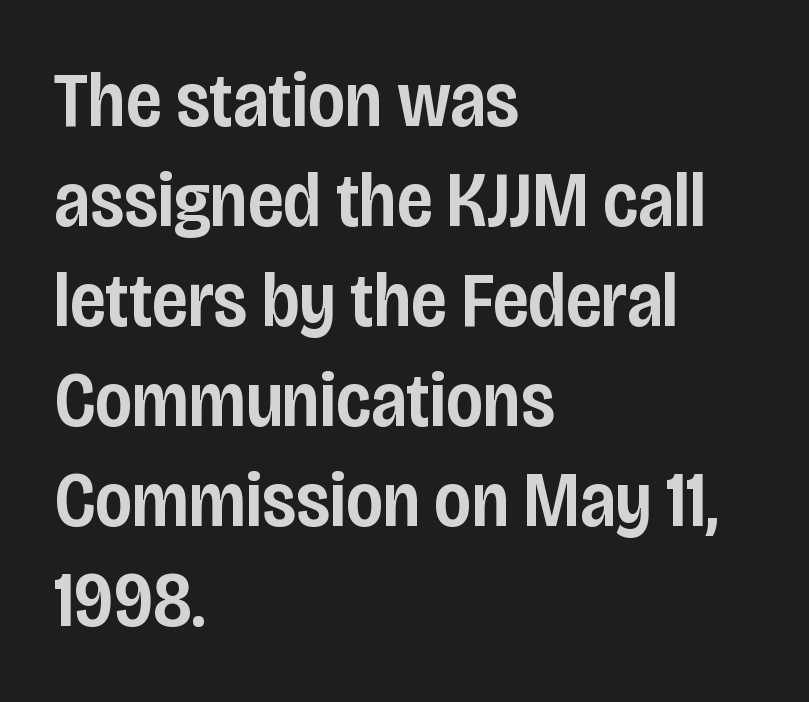
The image shows 77 px semibold, condensed sans-serif type, upright; set left-aligned, normal line spacing (1.3x), normal letter spacing, not underlined; low stroke contrast and a large x-height.
